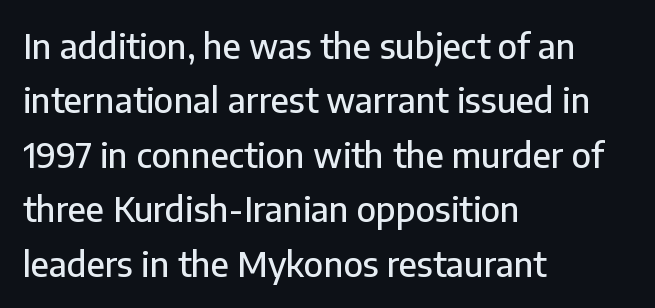
The image shows 34 px sans-serif type, upright; set left-aligned, normal line spacing (1.6x), normal letter spacing, not underlined; low stroke contrast and a medium x-height.
